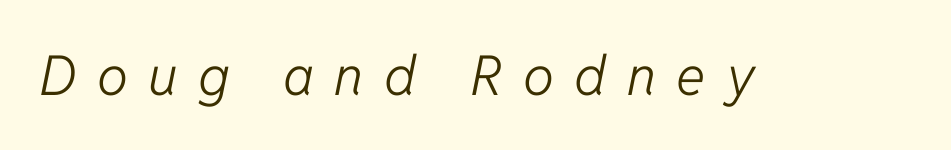
The image shows 55 px light type, italic (leaning right); set unusually wide letter spacing (+0.37 em), not underlined; low stroke contrast and a medium x-height.
